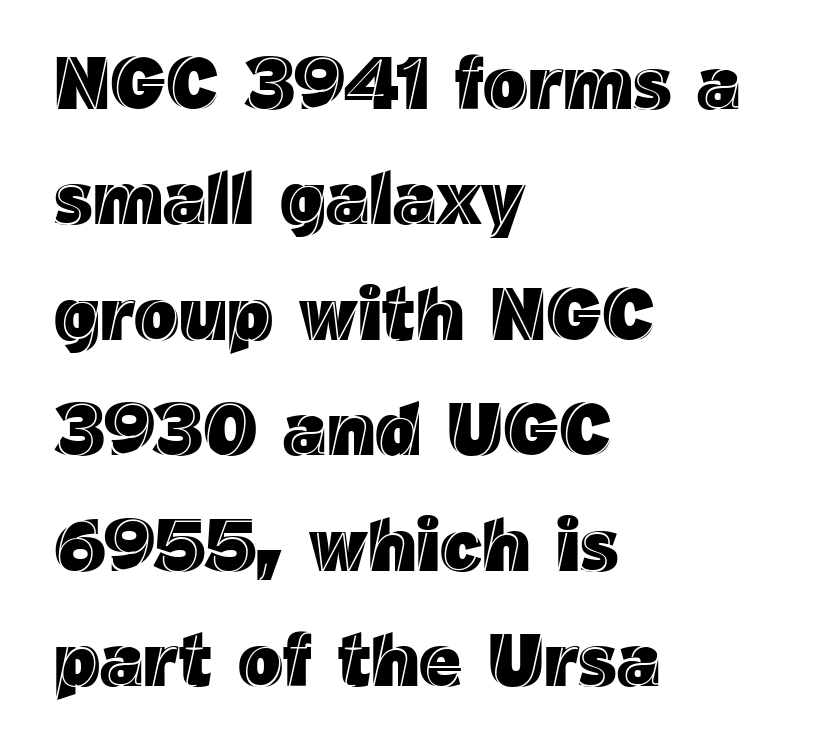
Q: Is the text italic (slanted)? A: No, it is upright.
Q: Is the text underlined? A: No.
Q: How is the paragraph aligned? A: Left-aligned.
Q: Is the spacing between letters normal or unusually wide? A: Normal.
Q: Is the spacing between lines tight, normal or loose? A: Normal.
Q: Width (condensed, normal, or wide)? A: Normal.
Q: x-height? A: Medium.
Q: Monospaced? A: No.
